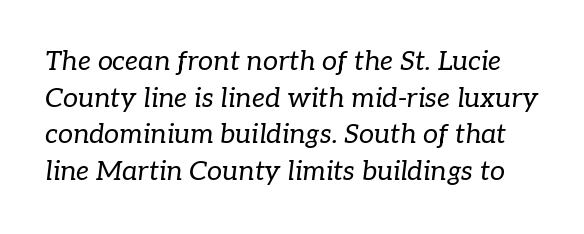
Letters rest on an invisible, unmarked baseline. On a weight scale, this lands at 450 or below. It's the slanting kind of type. Look at the tracking — it's just the regular setting, nothing added. Normally led — the rows are evenly, conventionally spaced.
